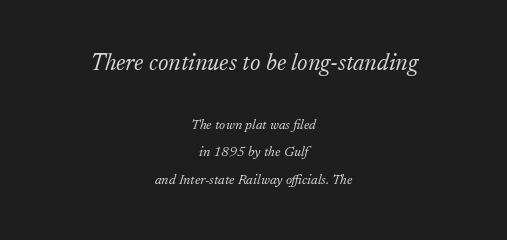
The image shows 24 px text type, italic (leaning right); set centered, loose line spacing (1.95x), normal letter spacing, not underlined; the first (top) block is 1.71x larger.
